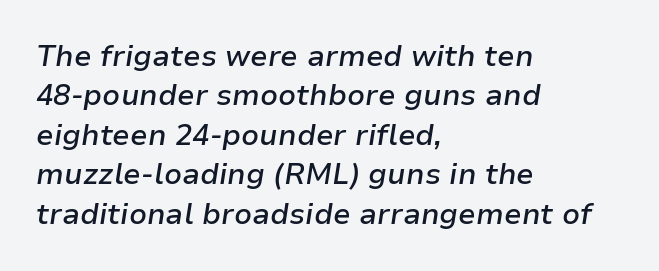
The image shows 29 px semibold type, italic (leaning right); set left-aligned, normal line spacing (1.36x), normal letter spacing, not underlined; low stroke contrast and a medium x-height.
